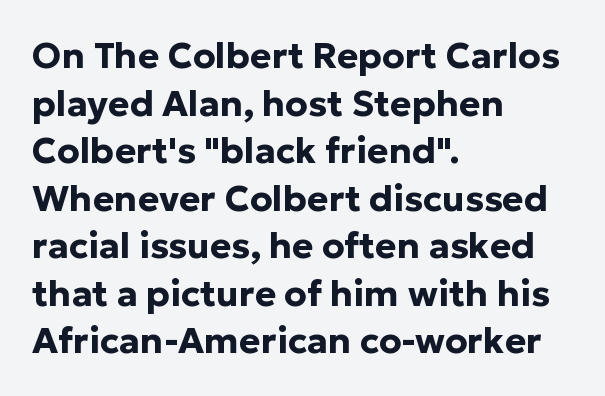
{"serif": "no", "italic": "no", "bold": "yes", "weight": "bold", "width": "normal", "stroke_contrast": "low", "x_height": "medium", "monospaced": "no", "underline": "no", "align": "left", "line_spacing": "normal", "line_spacing_ratio": 1.32, "letter_spacing": "normal", "letter_spacing_em": 0.0, "glyph_px": 36}
